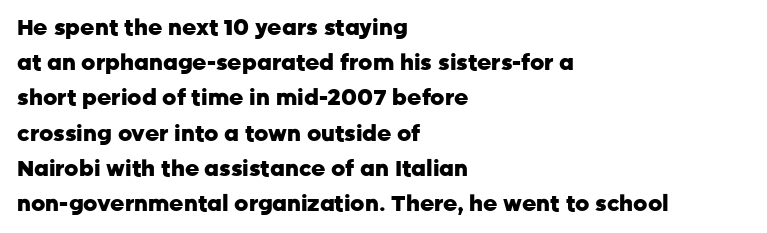
{"italic": "no", "bold": "yes", "underline": "no", "align": "left", "line_spacing": "normal", "line_spacing_ratio": 1.6, "letter_spacing": "normal", "letter_spacing_em": 0.0, "glyph_px": 22}
